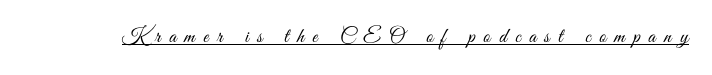
Q: Is the text bold? A: No.
Q: Is the text italic (slanted)? A: Yes.
Q: Is the text underlined? A: Yes.
Q: Is the spacing between letters normal or unusually wide? A: Unusually wide.
